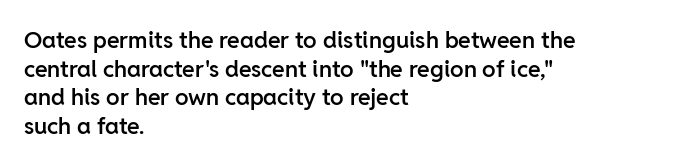
Q: Is the text bold? A: Semi-bold.
Q: Is the text italic (slanted)? A: No, it is upright.
Q: Is the text underlined? A: No.
Q: How is the paragraph aligned? A: Left-aligned.
Q: Is the spacing between letters normal or unusually wide? A: Normal.
Q: Is the spacing between lines tight, normal or loose? A: Normal.
